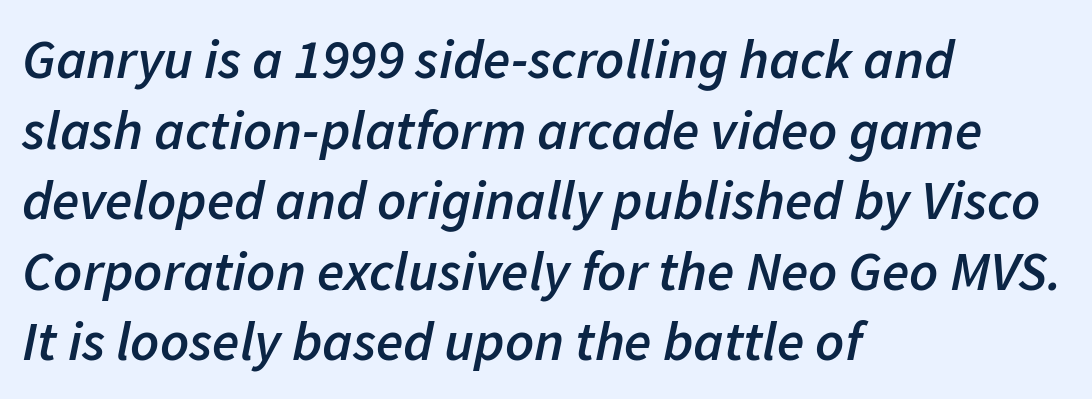
A typesetter would call this zero additional tracking. Short and long lines alike share a common starting point at left. Semibold letterforms, between regular and bold. The lettering tilts uniformly, giving the passage an italic look. Reading down the column, the eye jumps a familiar distance to each next line. Lines of text with bare space underneath.
